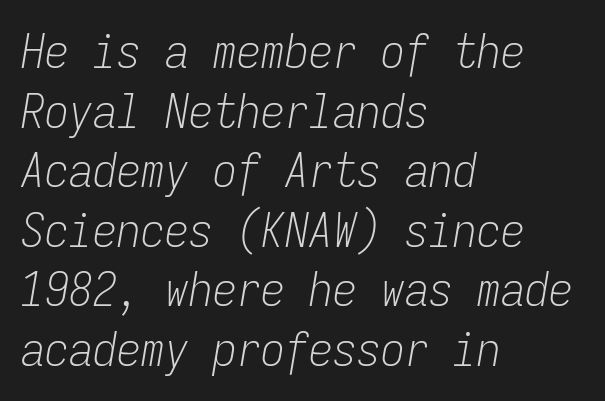
Q: Is the text bold? A: No.
Q: Is the text italic (slanted)? A: Yes, it leans right by about 9 degrees.
Q: Is the text underlined? A: No.
Q: How is the paragraph aligned? A: Left-aligned.
Q: Is the spacing between letters normal or unusually wide? A: Normal.
Q: Width (condensed, normal, or wide)? A: Condensed.
Q: Stroke contrast? A: Low.
Q: x-height? A: Medium.
Q: Monospaced? A: Yes.
